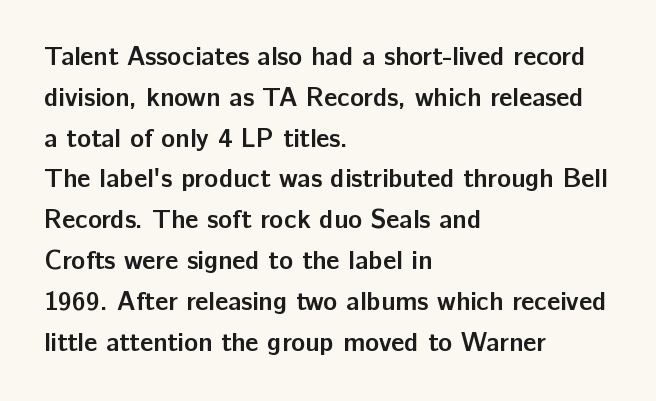
The image shows 26 px bold type, upright; set left-aligned, normal line spacing (1.57x), normal letter spacing, not underlined.
